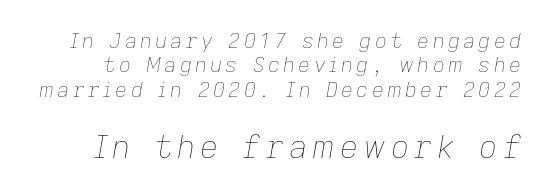
The image shows 32 px thin type, italic (leaning right); set line spacing 1.16x, not underlined; the second (bottom) block is 1.52x larger; low stroke contrast and a medium x-height.
